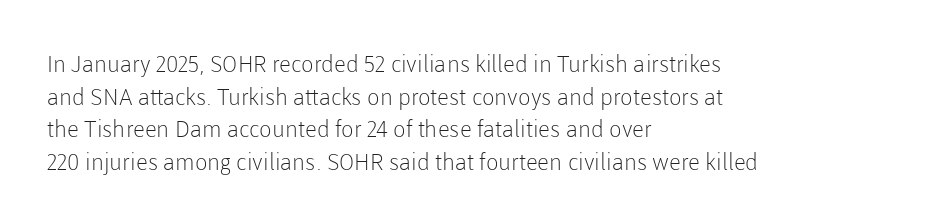
{"italic": "no", "bold": "no", "underline": "no", "align": "left", "line_spacing": "normal", "line_spacing_ratio": 1.42, "letter_spacing": "normal", "letter_spacing_em": 0.0, "glyph_px": 23}
